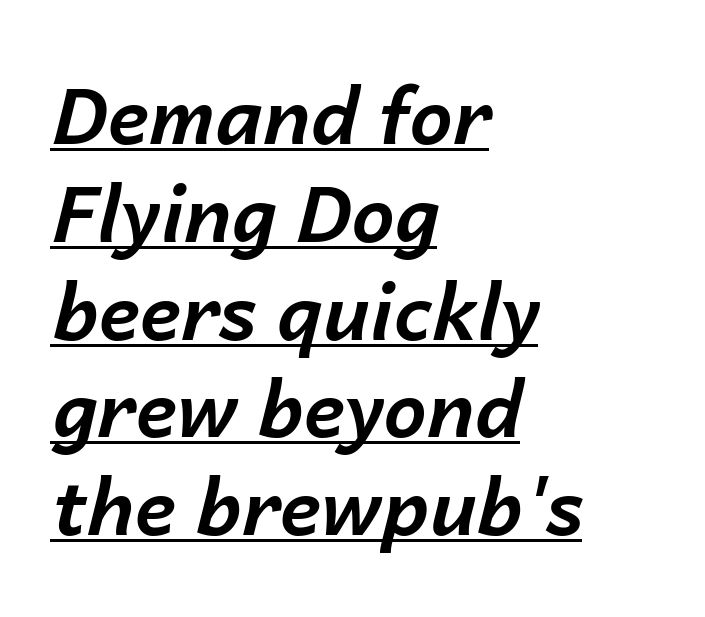
{"italic": "yes", "lean": "right", "slant_degrees": 14, "bold": "yes", "weight": "bold", "width": "normal", "stroke_contrast": "low", "x_height": "medium", "monospaced": "no", "underline": "yes", "align": "left", "line_spacing": "normal", "line_spacing_ratio": 1.27, "letter_spacing": "normal", "letter_spacing_em": 0.0, "glyph_px": 77}
